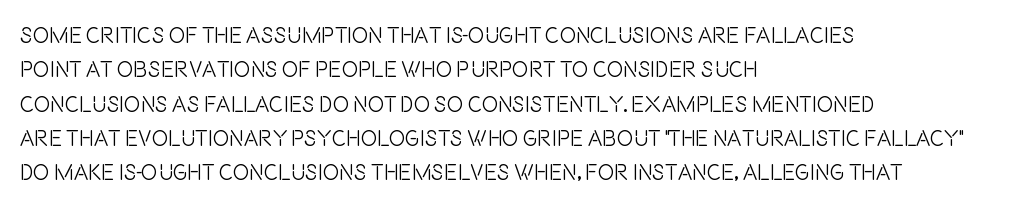
Q: Is the text bold? A: No.
Q: Is the text italic (slanted)? A: No, it is upright.
Q: Is the text underlined? A: No.
Q: How is the paragraph aligned? A: Left-aligned.
Q: Is the spacing between letters normal or unusually wide? A: Normal.
Q: Is the spacing between lines tight, normal or loose? A: Normal.
